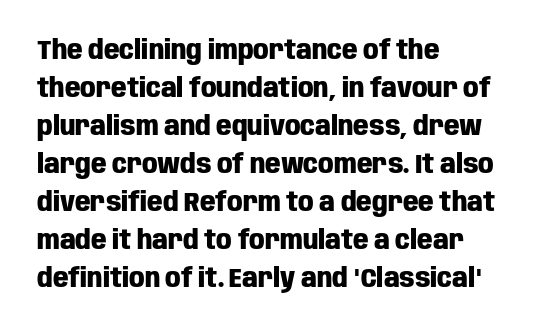
Nothing unusual about the tracking: characters are spaced as the font intends. Glance below the letters and you will spot only blank space. Designer's note — italics off, roman on. Alignment: flush left.
